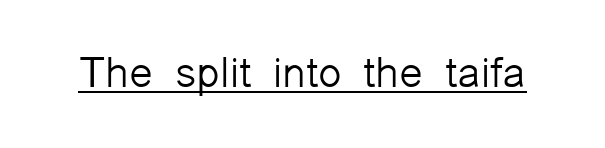
{"serif": "no", "italic": "no", "bold": "no", "weight": "light", "width": "normal", "stroke_contrast": "low", "x_height": "medium", "monospaced": "no", "underline": "yes", "letter_spacing": "normal", "letter_spacing_em": 0.0, "glyph_px": 43}
